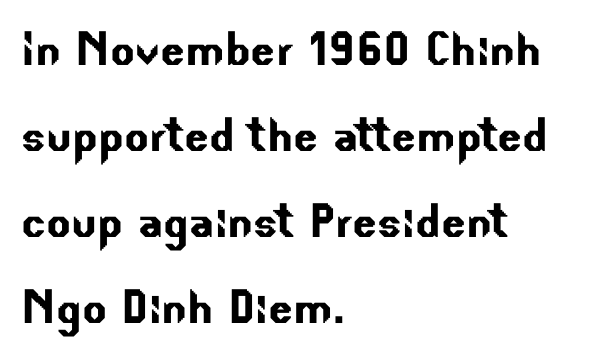
The lines are quadded left. Baseline-to-baseline distance is the conventional proportion of letter height. There is no visible air inserted between adjacent glyphs. The letters advance in unequal steps, a hallmark of proportional type. Rule under the text: the space is simply empty. In terms of letterform style, serifs are entirely absent.
